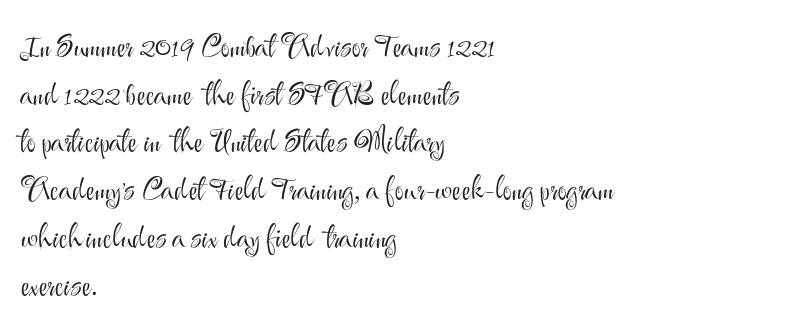
The image shows 31 px light sans-serif type; set left-aligned, normal line spacing (1.54x), normal letter spacing, not underlined; medium stroke contrast and a small x-height.
